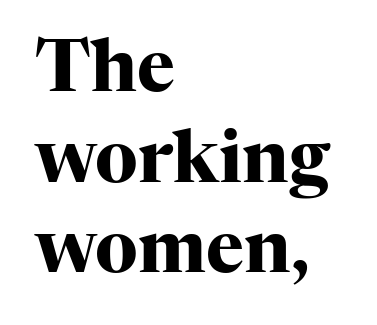
Q: Is the text bold? A: Yes.
Q: Is the text italic (slanted)? A: No, it is upright.
Q: Is the typeface a serif or a sans-serif typeface? A: Serif.
Q: Is the text underlined? A: No.
Q: How is the paragraph aligned? A: Left-aligned.
Q: Is the spacing between letters normal or unusually wide? A: Normal.
Q: Is the spacing between lines tight, normal or loose? A: Normal.
Q: Width (condensed, normal, or wide)? A: Normal.
Q: Stroke contrast? A: High.
Q: x-height? A: Medium.
Q: Monospaced? A: No.
